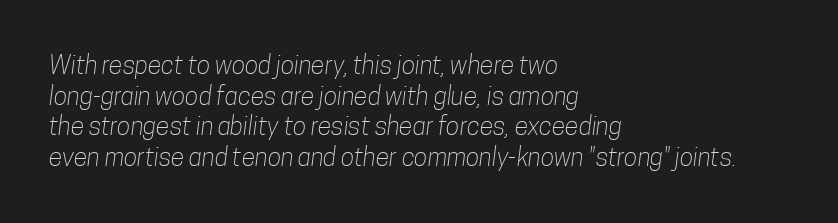
The image shows 25 px text type; set left-aligned, line spacing 1.23x, normal letter spacing, not underlined.
